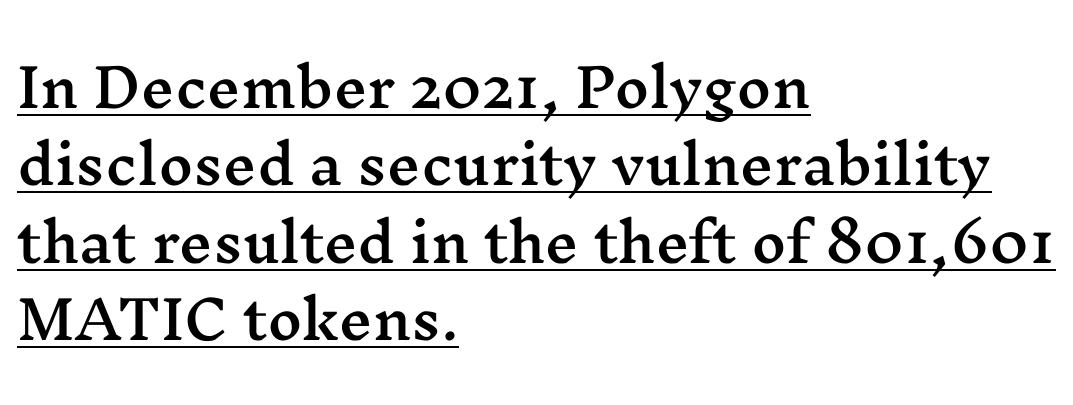
The image shows 53 px wide serif type, upright; set left-aligned, normal line spacing (1.46x), normal letter spacing, underlined; medium stroke contrast and a medium x-height.
